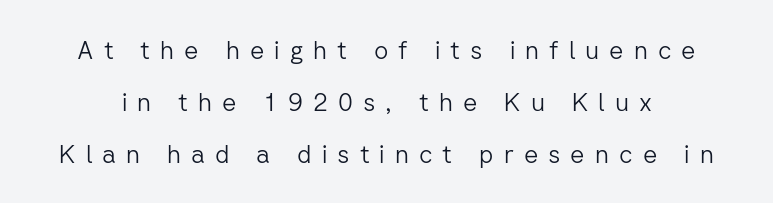
Q: Is the text bold? A: No.
Q: Is the text italic (slanted)? A: No, it is upright.
Q: Is the text underlined? A: No.
Q: Is the spacing between letters normal or unusually wide? A: Unusually wide.
Q: Is the spacing between lines tight, normal or loose? A: Loose.
